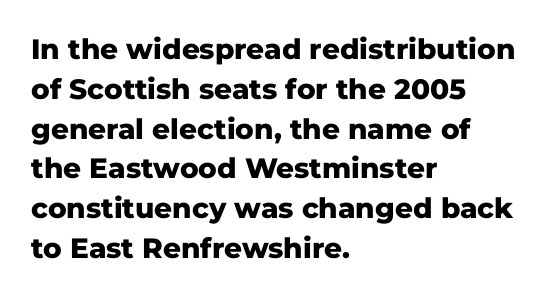
{"serif": "no", "italic": "no", "bold": "yes", "weight": "heavy", "width": "normal", "stroke_contrast": "low", "x_height": "medium", "monospaced": "no", "underline": "no", "align": "left", "line_spacing": "normal", "line_spacing_ratio": 1.42, "letter_spacing": "normal", "letter_spacing_em": 0.0, "glyph_px": 28}
